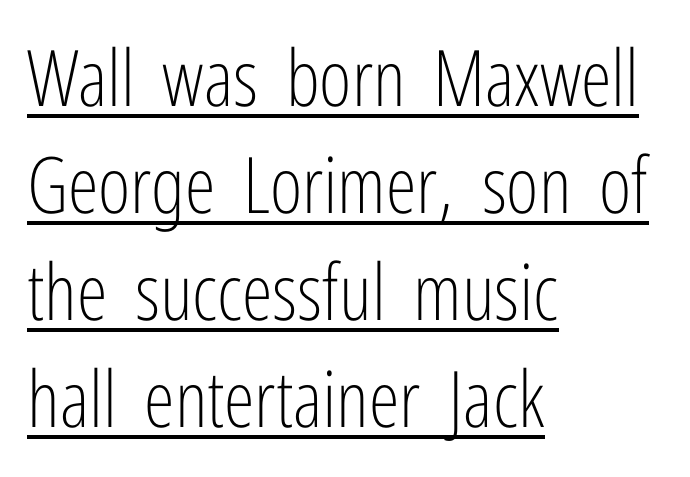
The rendering shows plain stroke endings on the letterforms — a sans-serif design. Characters remain perfectly vertical along every line. A continuous stroke trails under the words, as in a hyperlink. Compared with a typical body face, this is equally light or lighter still. Typeset ragged right — the left edge is the straight one.
